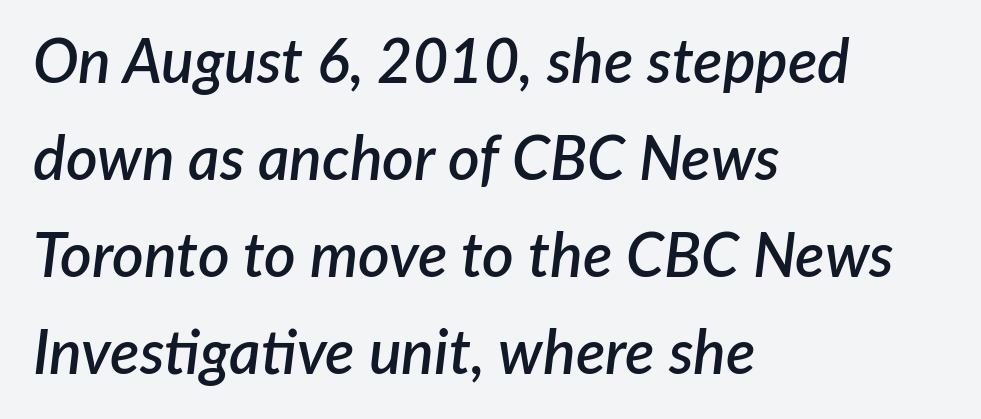
Caption: standard tracking, unaltered. The strokes are fattened partway — semibold, not bold. Has an underline been added? It has not. A typesetter would call this leading conventional body-copy spacing. Rendered with sloped, italic letterforms.
